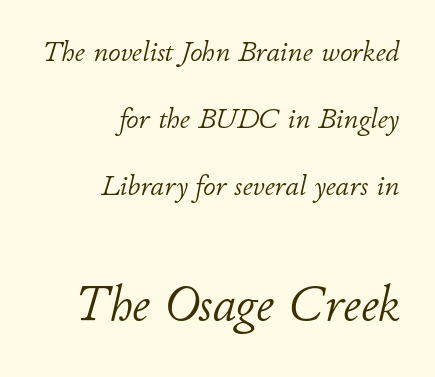
The image shows 49 px light type, italic (leaning right); set right-aligned, loose line spacing (2.4x), normal letter spacing, not underlined; the second (bottom) block is 1.75x larger; low stroke contrast and a small x-height.
